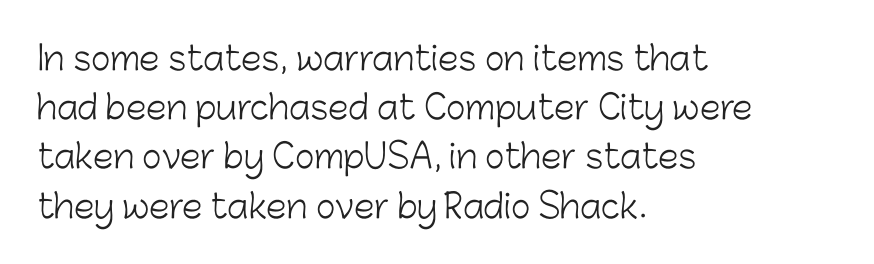
The image shows 33 px light sans-serif type, upright; set left-aligned, normal line spacing (1.49x), normal letter spacing, not underlined; low stroke contrast and a medium x-height.
